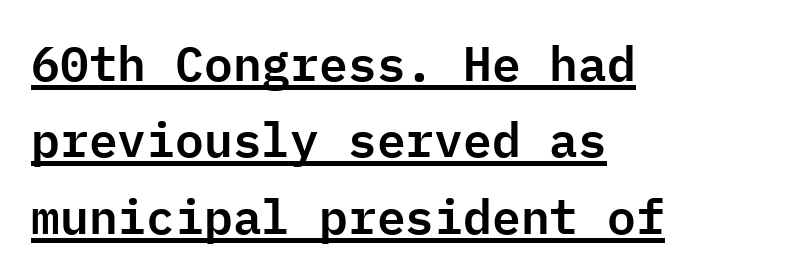
{"serif": "no", "italic": "no", "width": "normal", "stroke_contrast": "low", "x_height": "medium", "monospaced": "yes", "underline": "yes", "align": "left", "line_spacing": "normal", "line_spacing_ratio": 1.59, "letter_spacing": "normal", "letter_spacing_em": 0.0, "glyph_px": 48}
